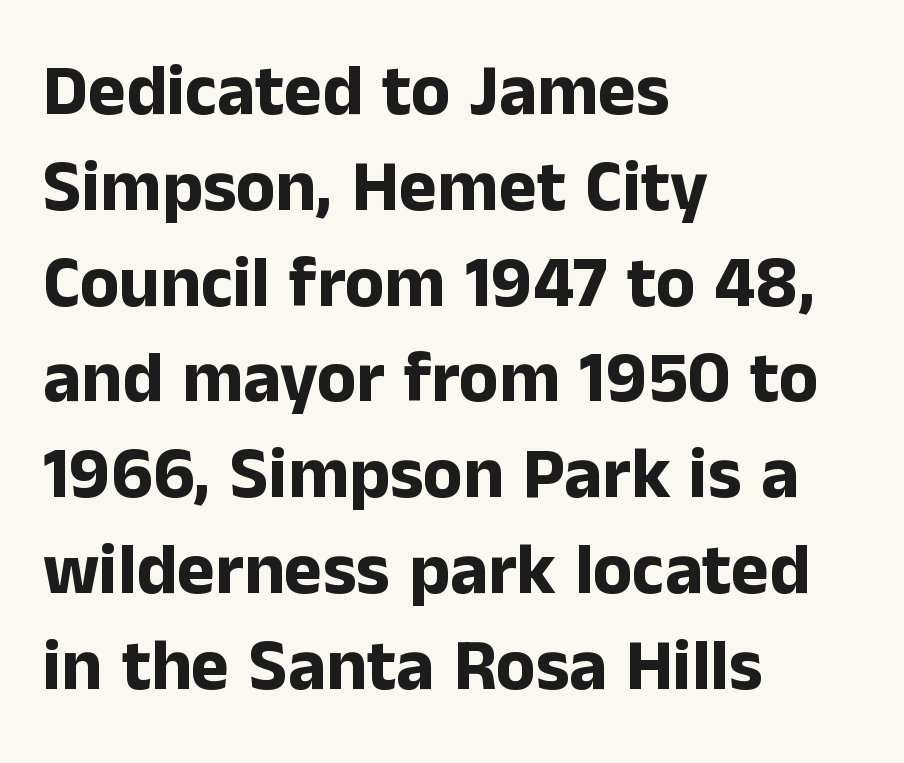
The image shows 72 px bold sans-serif type, upright; set left-aligned, normal line spacing (1.33x), normal letter spacing, not underlined; low stroke contrast and a medium x-height.
